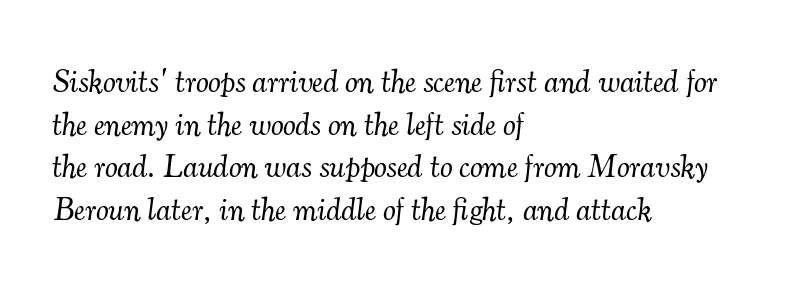
Plain, unruled lines of type. The rendering keeps characters at their native spacing. Leftover space on each line is placed entirely after the last word. Weight: not bold — regular or lighter. The face used here has a pronounced slope to its letters.
